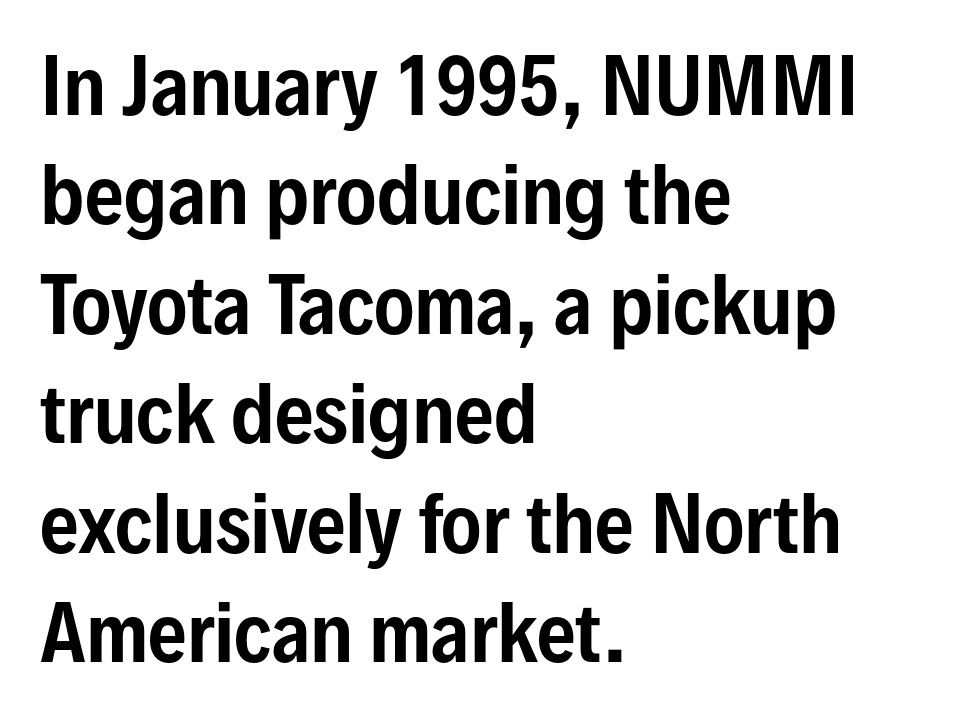
{"serif": "no", "italic": "no", "width": "condensed", "stroke_contrast": "low", "x_height": "medium", "monospaced": "no", "underline": "no", "align": "left", "line_spacing": "normal", "line_spacing_ratio": 1.44, "letter_spacing": "normal", "letter_spacing_em": 0.0, "glyph_px": 76}
